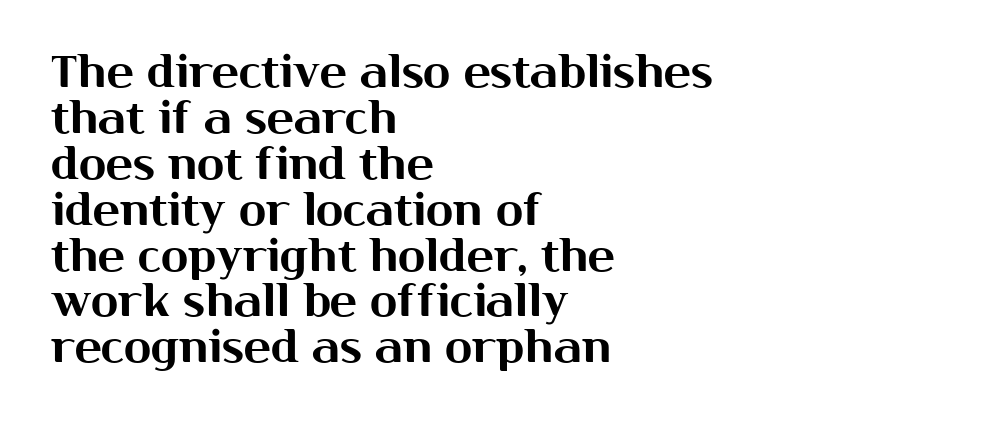
The rendering shows plain stroke endings on the letterforms — a sans-serif design. Each new line begins almost immediately beneath the previous one. The typesetter chose a ragged-right arrangement here. The lettering stays uniformly vertical, giving the passage a roman look.
